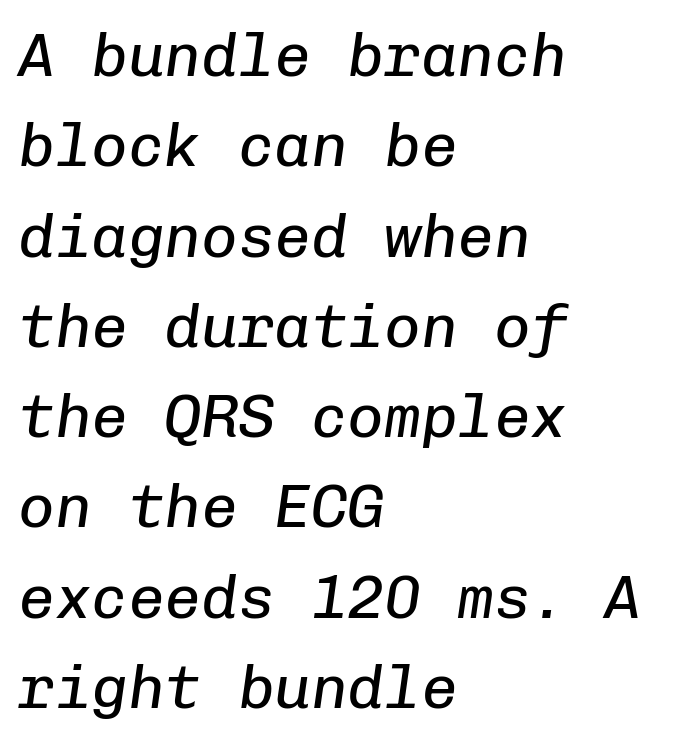
The image shows 61 px regular-weight type, italic (leaning right), monospaced; set left-aligned, normal line spacing (1.48x), normal letter spacing, not underlined; low stroke contrast and a medium x-height.
